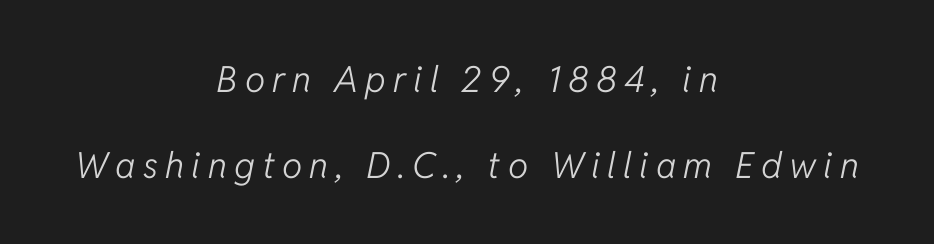
Q: Is the text bold? A: No.
Q: Is the text italic (slanted)? A: Yes, it leans right by about 11 degrees.
Q: Is the text underlined? A: No.
Q: How is the paragraph aligned? A: Centered.
Q: Is the spacing between letters normal or unusually wide? A: Unusually wide.
Q: Is the spacing between lines tight, normal or loose? A: Loose.
Q: Width (condensed, normal, or wide)? A: Normal.
Q: Stroke contrast? A: Low.
Q: x-height? A: Medium.
Q: Monospaced? A: No.
